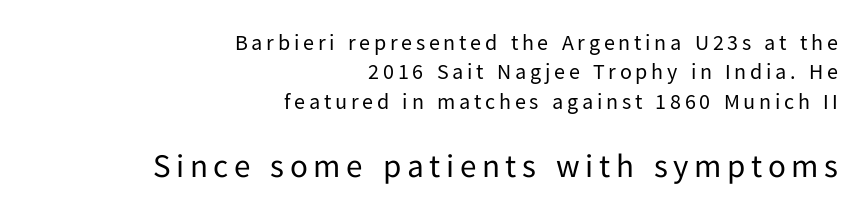
Q: Is the text bold? A: No.
Q: Is the text italic (slanted)? A: No, it is upright.
Q: Is the typeface a serif or a sans-serif typeface? A: Sans-serif.
Q: Is the text underlined? A: No.
Q: How is the paragraph aligned? A: Right-aligned.
Q: Is the spacing between lines tight, normal or loose? A: Normal.
Q: Which block of text is set in a larger size, the first (top) or the second (bottom)? A: The second (bottom) one.
Q: Width (condensed, normal, or wide)? A: Normal.
Q: Stroke contrast? A: Low.
Q: x-height? A: Medium.
Q: Monospaced? A: No.
